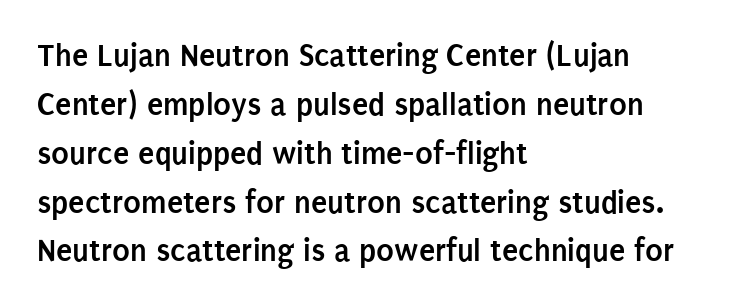
{"serif": "no", "italic": "no", "bold": "yes", "weight": "semibold", "width": "condensed", "stroke_contrast": "low", "x_height": "large", "monospaced": "no", "underline": "no", "align": "left", "line_spacing": "normal", "line_spacing_ratio": 1.48, "letter_spacing": "normal", "letter_spacing_em": 0.0, "glyph_px": 33}
